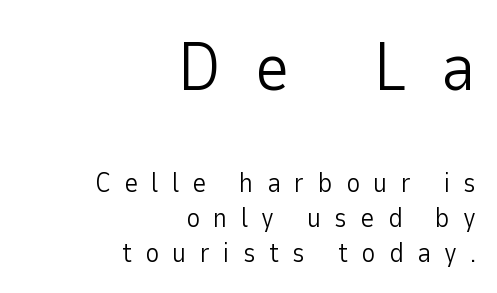
Q: Is the text bold? A: No.
Q: Is the text italic (slanted)? A: No, it is upright.
Q: Is the typeface a serif or a sans-serif typeface? A: Sans-serif.
Q: Is the text underlined? A: No.
Q: How is the paragraph aligned? A: Right-aligned.
Q: Is the spacing between letters normal or unusually wide? A: Unusually wide.
Q: Is the spacing between lines tight, normal or loose? A: Normal.
Q: Which block of text is set in a larger size, the first (top) or the second (bottom)? A: The first (top) one.
Q: Width (condensed, normal, or wide)? A: Normal.
Q: Stroke contrast? A: Low.
Q: x-height? A: Medium.
Q: Monospaced? A: No.
